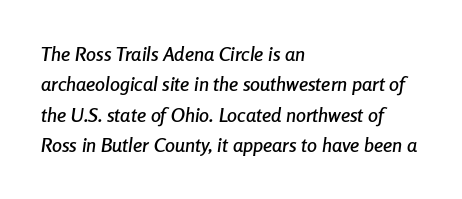
{"italic": "yes", "lean": "right", "slant_degrees": 8, "underline": "no", "align": "left", "line_spacing": "normal", "line_spacing_ratio": 1.52, "letter_spacing": "normal", "letter_spacing_em": 0.0, "glyph_px": 20}
